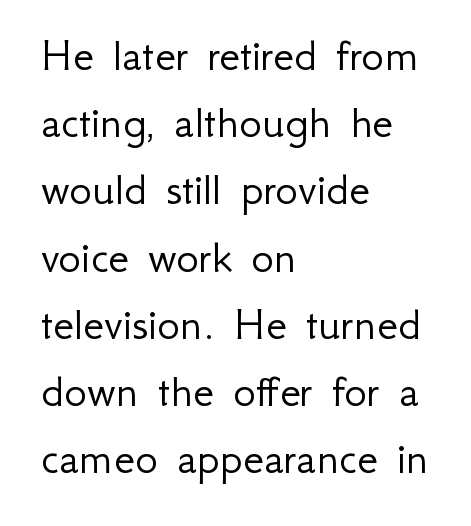
Casual observation: everything's shoved over to the left. A typesetter would call this proportional, since set widths differ per character. Typographically, this falls in the sans-serif category. You could call the tracking neutral — neither tight nor loose. The lettering holds an erect, upright posture throughout.
